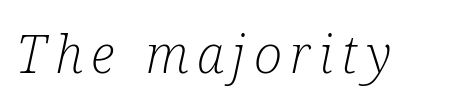
Each row of text sits above clean, open space. These glyphs show unthickened strokes, regular width or finer. The rendering applies a slant to the glyphs. The rendering uses natural spacing where letterforms have individual widths.
